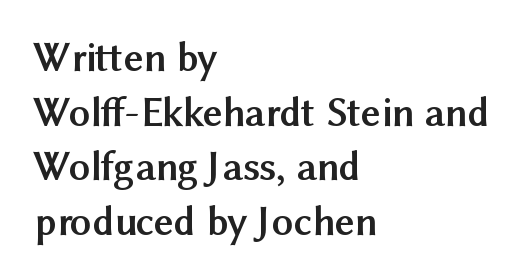
Do the letters lean? They stand straight. The strokes are fattened all the way to bold. Each row of text sits above clean, open space. Whoever set this chose a conventional vertical rhythm. What stands out about the letter spacing? Nothing — it is the standard amount.
